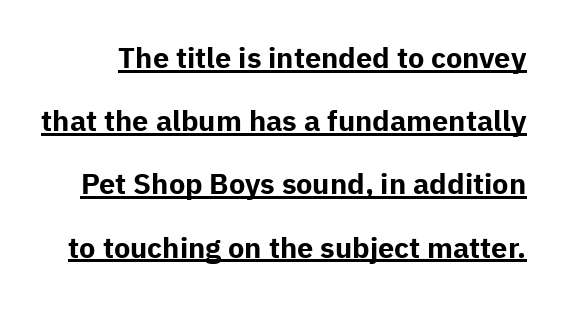
The image shows 29 px bold sans-serif type, upright; set loose line spacing (2.18x), normal letter spacing, underlined; low stroke contrast and a medium x-height.
